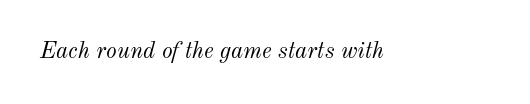
The image shows 23 px text type, italic (leaning right); set normal letter spacing, not underlined.
